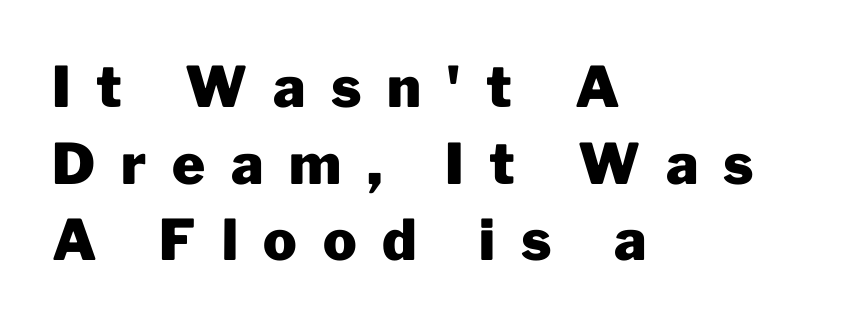
{"serif": "no", "italic": "no", "bold": "yes", "weight": "heavy", "width": "normal", "stroke_contrast": "low", "x_height": "medium", "monospaced": "no", "underline": "no", "align": "left", "line_spacing": "normal", "line_spacing_ratio": 1.37, "letter_spacing": "wide", "letter_spacing_em": 0.46, "glyph_px": 56}
